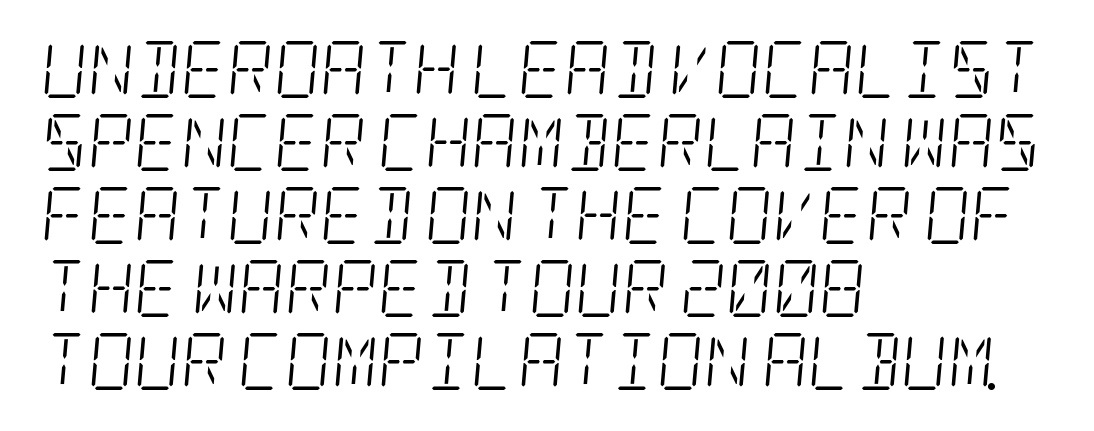
The image shows 57 px light, condensed serif type, italic (leaning right); set left-aligned, normal line spacing (1.28x), normal letter spacing, not underlined; low stroke contrast and a large x-height.
